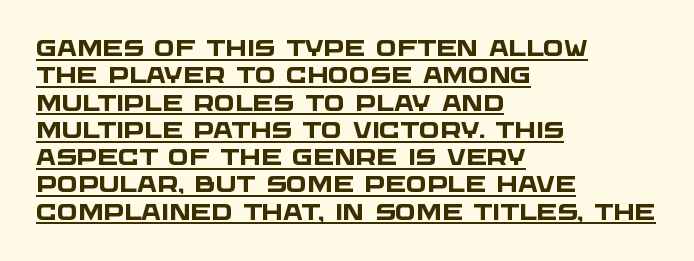
Between one letter and the next there's only the usual sliver of space. Every word sits above its own underline. Short and long lines alike share a common starting point at left. Each glyph is drawn with heavy, bold strokes.
